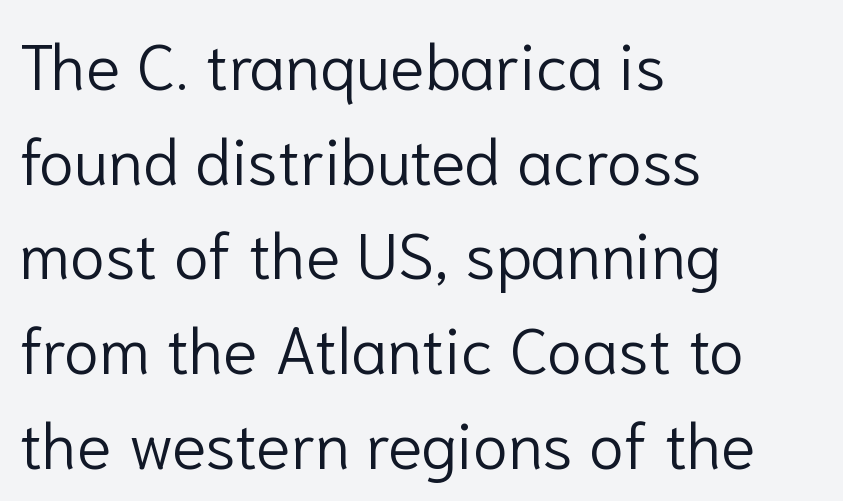
The string is rendered with underlining switched off. The passage is arranged the way most books set body copy — flush left. The letters advance in unequal steps, a hallmark of proportional type. Default kerning and tracking; the words read as compact shapes.
